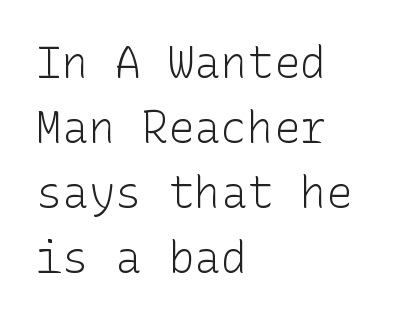
{"serif": "no", "italic": "no", "bold": "no", "weight": "light", "width": "normal", "stroke_contrast": "low", "x_height": "medium", "underline": "no", "align": "left", "line_spacing": "normal", "line_spacing_ratio": 1.48, "letter_spacing": "normal", "letter_spacing_em": 0.0, "glyph_px": 44}
